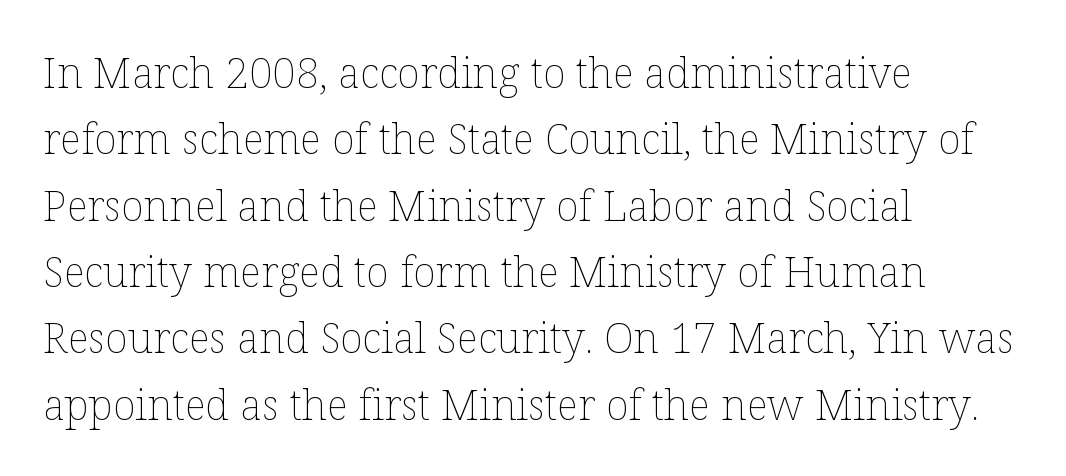
Q: Is the text bold? A: No.
Q: Is the text italic (slanted)? A: No, it is upright.
Q: Is the text underlined? A: No.
Q: How is the paragraph aligned? A: Left-aligned.
Q: Is the spacing between letters normal or unusually wide? A: Normal.
Q: Is the spacing between lines tight, normal or loose? A: Normal.
Q: Width (condensed, normal, or wide)? A: Normal.
Q: Stroke contrast? A: Low.
Q: x-height? A: Medium.
Q: Monospaced? A: No.
